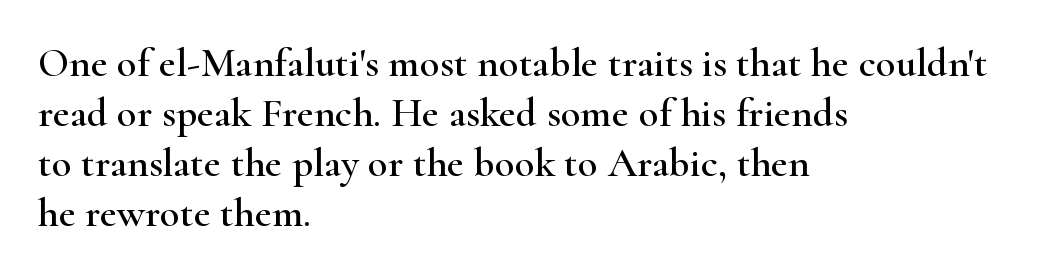
{"serif": "yes", "italic": "no", "width": "wide", "stroke_contrast": "high", "x_height": "small", "monospaced": "no", "underline": "no", "align": "left", "line_spacing_ratio": 1.22, "letter_spacing": "normal", "letter_spacing_em": 0.0, "glyph_px": 41}
